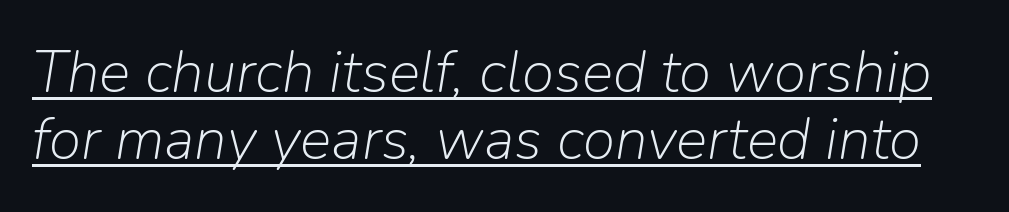
Is there an underline? Yes — a line sits under the letters. The rendering keeps characters at their native spacing. The weight tops out at a normal text grade. Very little white space separates one row of letters from the next. The letters advance in unequal steps, a hallmark of proportional type. Emphasis-style slanted type is in use.
